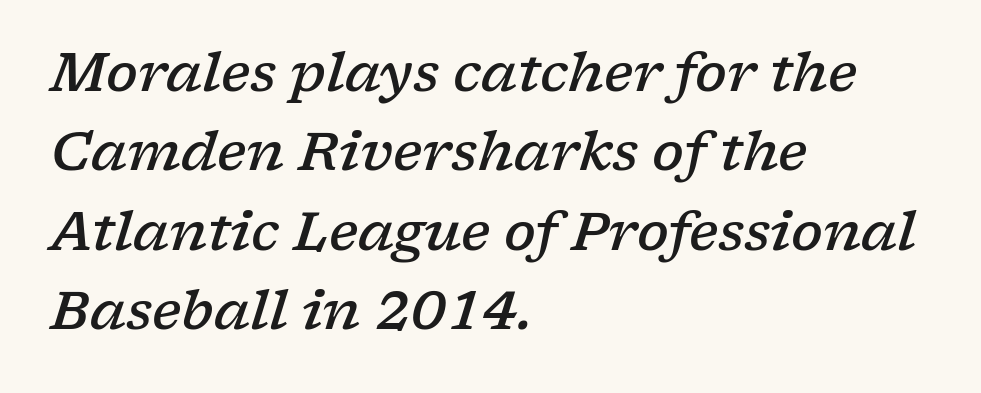
Honestly, the letter spacing is just normal — you wouldn't notice it. Reading down the block, your eye returns to a fixed left position each line. Spacing verdict: proportional, widths tailored to each character. Summary of vertical rhythm: regular, with standard interline spacing. This sample uses an oblique cut, with every glyph tilted off the vertical.
